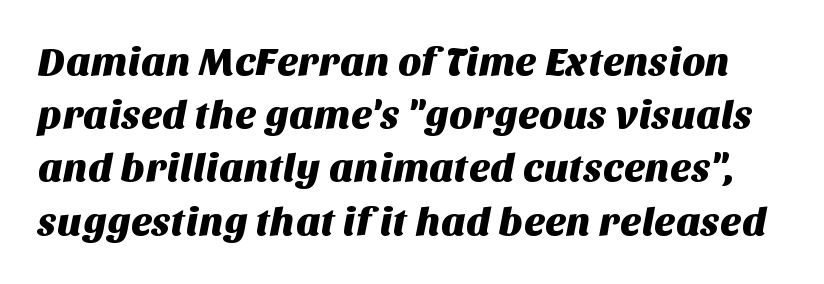
{"serif": "no", "width": "normal", "stroke_contrast": "medium", "x_height": "large", "monospaced": "no", "underline": "no", "line_spacing": "normal", "line_spacing_ratio": 1.33, "letter_spacing": "normal", "letter_spacing_em": 0.0, "glyph_px": 40}
